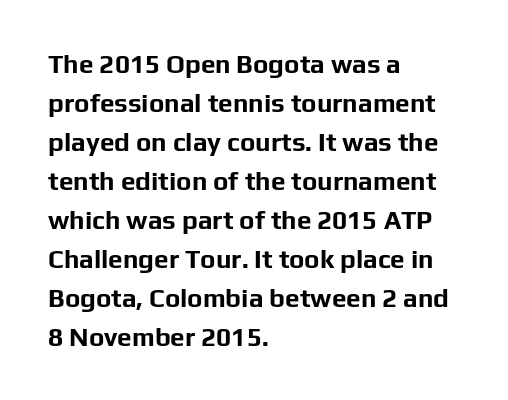
The image shows 26 px bold type, upright; set left-aligned, normal line spacing (1.5x), normal letter spacing, not underlined.
